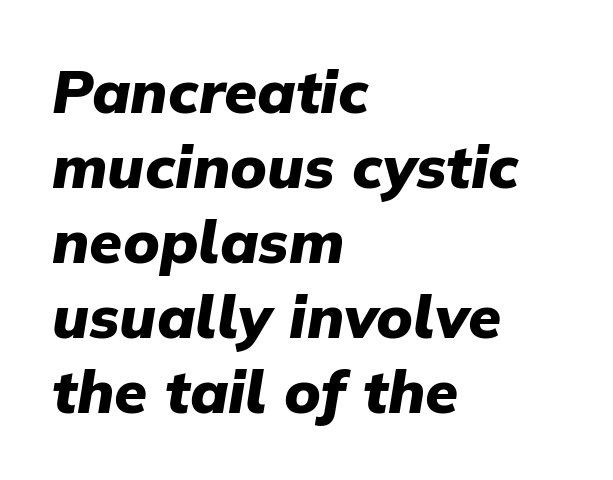
{"italic": "yes", "lean": "right", "slant_degrees": 9, "bold": "yes", "weight": "heavy", "width": "normal", "stroke_contrast": "low", "x_height": "medium", "monospaced": "no", "underline": "no", "align": "left", "line_spacing": "normal", "line_spacing_ratio": 1.25, "letter_spacing": "normal", "letter_spacing_em": 0.0, "glyph_px": 60}
